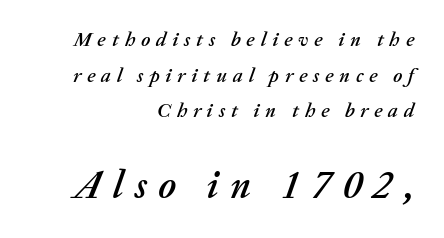
The image shows 39 px text type, italic (leaning right); set right-aligned, line spacing 1.78x, unusually wide letter spacing (+0.29 em), not underlined; the second (bottom) block is 1.95x larger; medium stroke contrast and a medium x-height.
